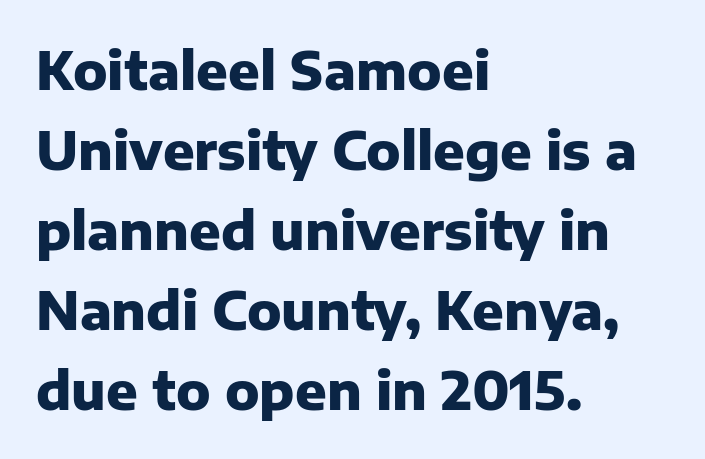
Q: Is the text bold? A: Yes.
Q: Is the text italic (slanted)? A: No, it is upright.
Q: Is the typeface a serif or a sans-serif typeface? A: Sans-serif.
Q: Is the text underlined? A: No.
Q: How is the paragraph aligned? A: Left-aligned.
Q: Is the spacing between letters normal or unusually wide? A: Normal.
Q: Is the spacing between lines tight, normal or loose? A: Normal.
Q: Width (condensed, normal, or wide)? A: Normal.
Q: Stroke contrast? A: Low.
Q: x-height? A: Medium.
Q: Monospaced? A: No.
